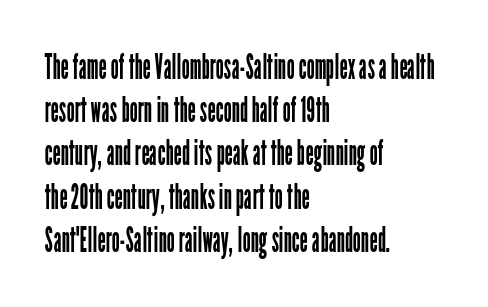
The image shows 36 px regular-weight, condensed sans-serif type, upright; set left-aligned, line spacing 1.2x, normal letter spacing, not underlined; low stroke contrast and a medium x-height.
